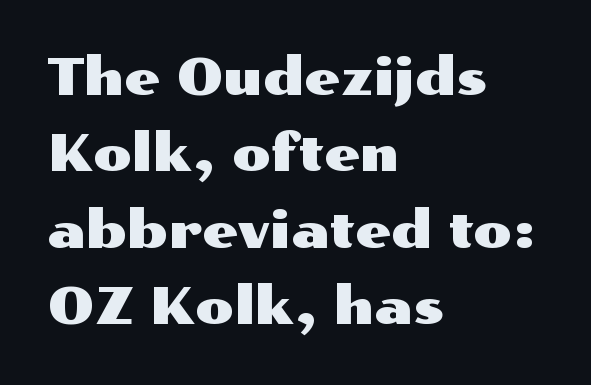
Honestly, the row spacing looks completely unremarkable. A typesetter would call this zero additional tracking. The paragraph has a hard left edge and a soft right edge. The letters carry no serifs — their stems end cleanly without finishing strokes.
